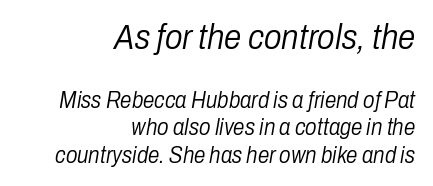
Q: Is the text bold? A: No.
Q: Is the text italic (slanted)? A: Yes, it leans right by about 10 degrees.
Q: Is the text underlined? A: No.
Q: How is the paragraph aligned? A: Right-aligned.
Q: Is the spacing between letters normal or unusually wide? A: Normal.
Q: Which block of text is set in a larger size, the first (top) or the second (bottom)? A: The first (top) one.
Q: Width (condensed, normal, or wide)? A: Condensed.
Q: Stroke contrast? A: Low.
Q: x-height? A: Medium.
Q: Monospaced? A: No.
